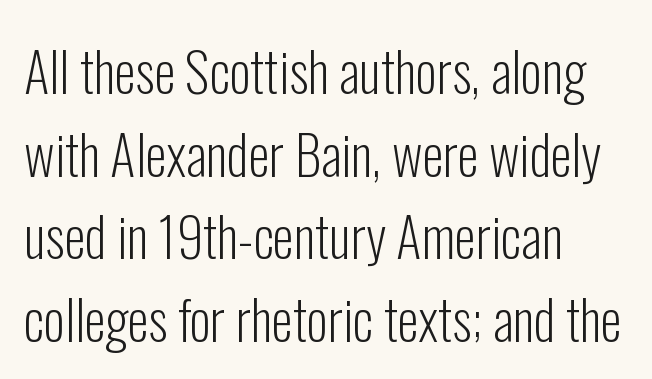
The image shows 54 px light, condensed sans-serif type, upright; set left-aligned, normal line spacing (1.53x), normal letter spacing, not underlined; low stroke contrast and a medium x-height.
